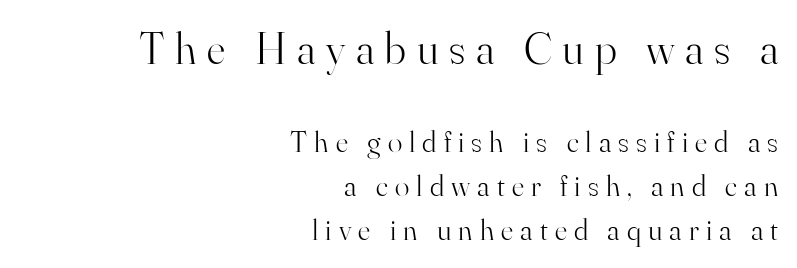
{"serif": "yes", "italic": "no", "bold": "no", "weight": "light", "width": "normal", "stroke_contrast": "high", "x_height": "small", "monospaced": "no", "underline": "no", "align": "right", "line_spacing": "normal", "line_spacing_ratio": 1.48, "letter_spacing": "wide", "letter_spacing_em": 0.24, "larger_block": "first", "size_ratio": 1.5, "glyph_px": 45}
